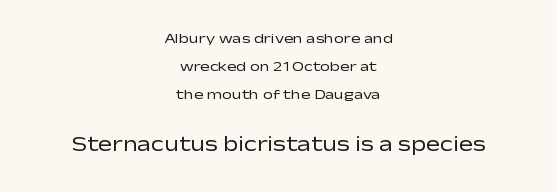
Q: Is the text bold? A: No.
Q: Is the text italic (slanted)? A: No, it is upright.
Q: Is the text underlined? A: No.
Q: How is the paragraph aligned? A: Centered.
Q: Is the spacing between letters normal or unusually wide? A: Normal.
Q: Is the spacing between lines tight, normal or loose? A: Loose.
Q: Which block of text is set in a larger size, the first (top) or the second (bottom)? A: The second (bottom) one.
